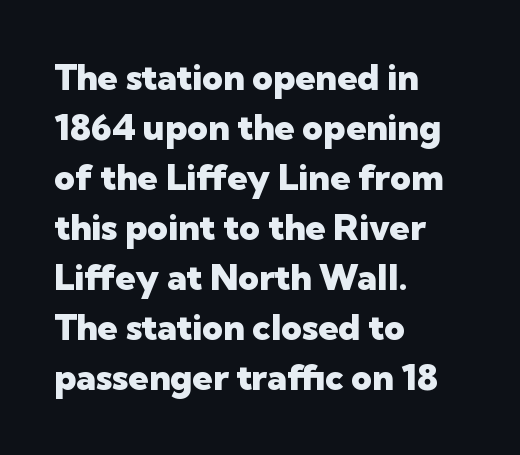
Decoration check: the copy has no underline. The passage shown stacks its lines at a standard gap. Posture: vertical. Tracking here is standard; glyphs follow each other at the usual distance. These lines are composed in type without serifs. The sample has been set heavy, in full bold.
